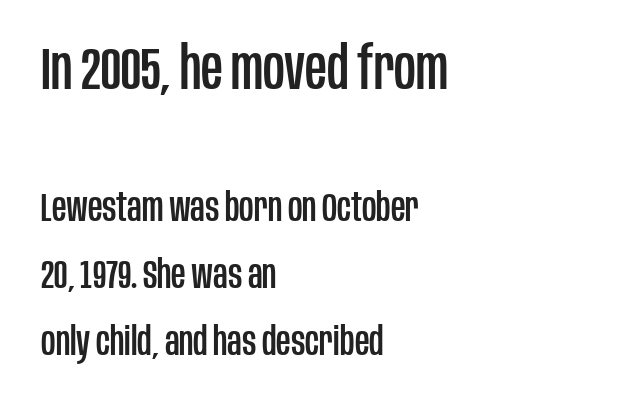
{"serif": "no", "italic": "no", "width": "condensed", "stroke_contrast": "low", "x_height": "large", "monospaced": "no", "underline": "no", "align": "left", "line_spacing": "normal", "line_spacing_ratio": 1.67, "letter_spacing": "normal", "letter_spacing_em": 0.0, "larger_block": "first", "size_ratio": 1.5, "glyph_px": 60}
